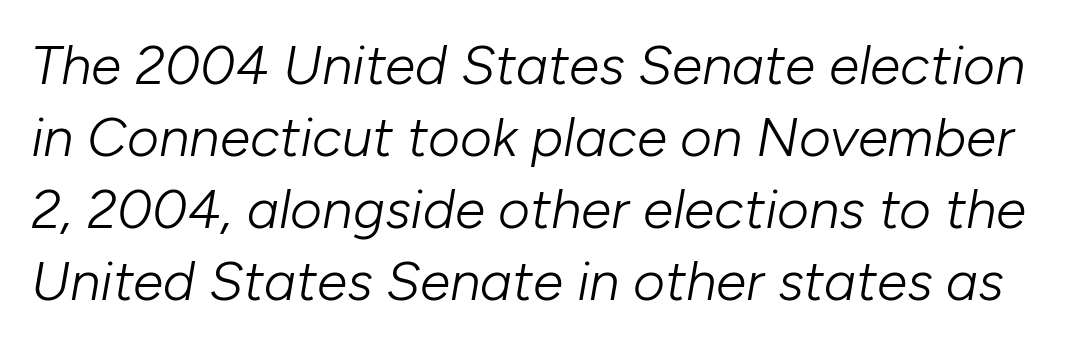
The image shows 55 px light type, italic (leaning right); set normal line spacing (1.31x), normal letter spacing, not underlined; low stroke contrast and a medium x-height.
